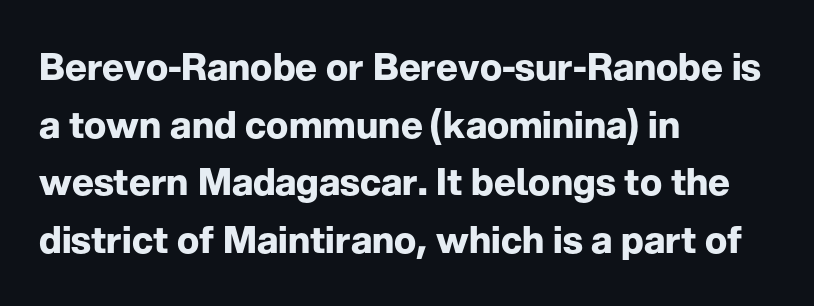
{"serif": "no", "italic": "no", "bold": "yes", "weight": "bold", "width": "normal", "stroke_contrast": "low", "x_height": "medium", "monospaced": "no", "underline": "no", "align": "left", "line_spacing": "normal", "line_spacing_ratio": 1.56, "letter_spacing": "normal", "letter_spacing_em": 0.0, "glyph_px": 37}
